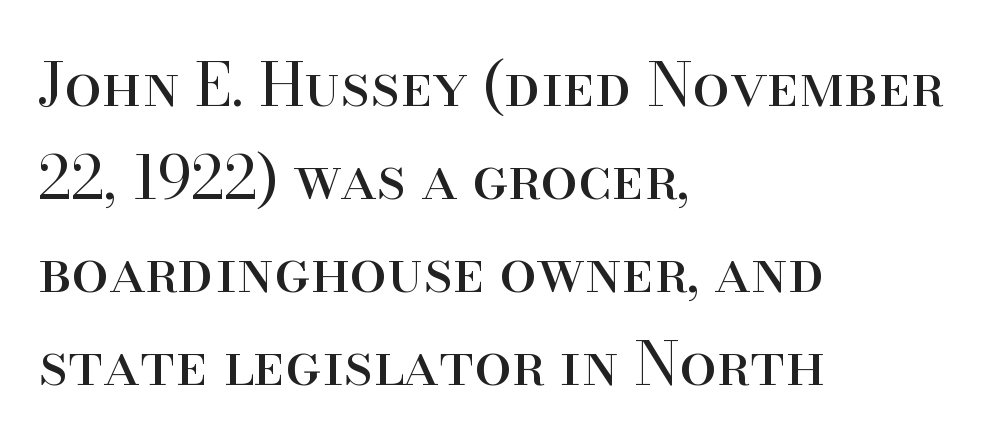
{"serif": "yes", "italic": "no", "bold": "no", "weight": "regular", "width": "normal", "stroke_contrast": "high", "x_height": "small", "monospaced": "no", "underline": "no", "align": "left", "line_spacing": "normal", "line_spacing_ratio": 1.55, "letter_spacing": "normal", "letter_spacing_em": 0.0, "glyph_px": 60}
